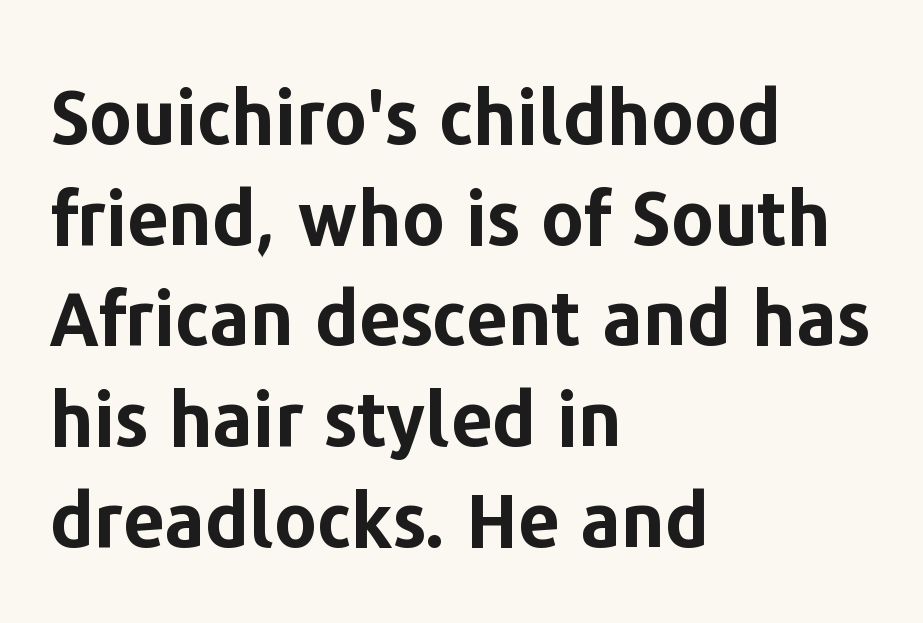
{"serif": "no", "italic": "no", "bold": "yes", "weight": "bold", "width": "normal", "stroke_contrast": "low", "x_height": "medium", "monospaced": "no", "underline": "no", "align": "left", "line_spacing": "normal", "line_spacing_ratio": 1.36, "letter_spacing": "normal", "letter_spacing_em": 0.0, "glyph_px": 74}
